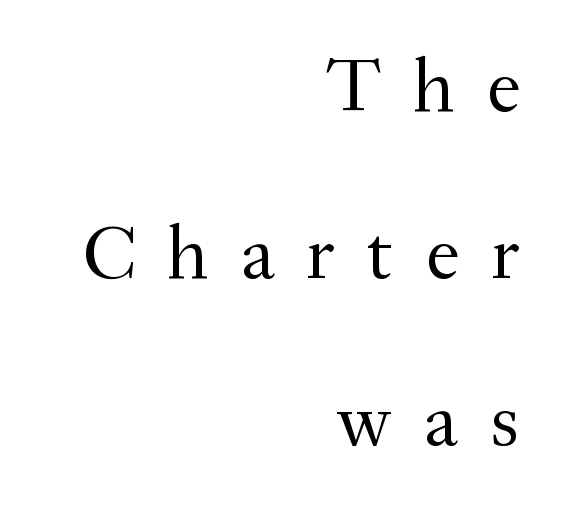
{"serif": "yes", "italic": "no", "bold": "no", "weight": "regular", "width": "normal", "stroke_contrast": "medium", "x_height": "small", "monospaced": "no", "underline": "no", "align": "right", "line_spacing": "loose", "line_spacing_ratio": 2.2, "letter_spacing": "wide", "letter_spacing_em": 0.42, "glyph_px": 76}
